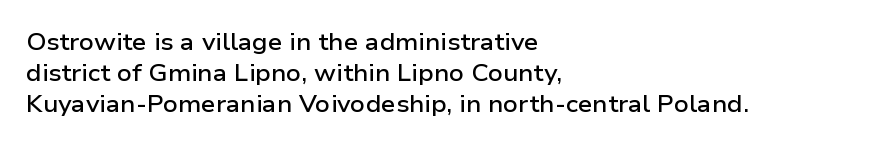
Q: Is the text bold? A: Semi-bold.
Q: Is the text italic (slanted)? A: No, it is upright.
Q: Is the text underlined? A: No.
Q: How is the paragraph aligned? A: Left-aligned.
Q: Is the spacing between letters normal or unusually wide? A: Normal.
Q: Is the spacing between lines tight, normal or loose? A: Normal.
